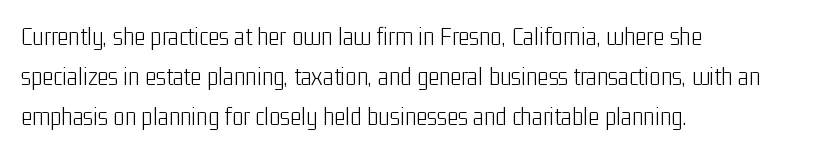
The paragraph shown leans on its left margin. Has an underline been added? It has not. The font's upright variant was chosen for this text. The cut favours lightness, reaching ordinary text weight at its darkest.
